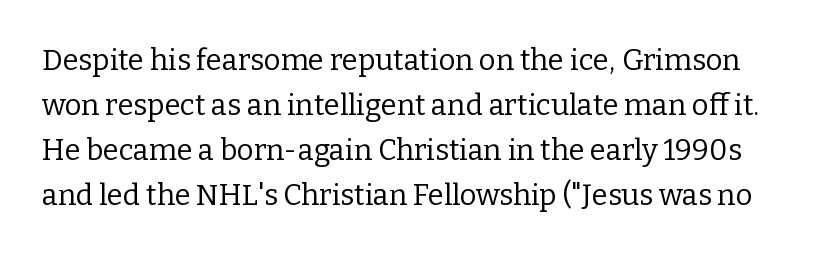
Q: Is the text bold? A: No.
Q: Is the text italic (slanted)? A: No, it is upright.
Q: Is the typeface a serif or a sans-serif typeface? A: Serif.
Q: Is the text underlined? A: No.
Q: Is the spacing between letters normal or unusually wide? A: Normal.
Q: Is the spacing between lines tight, normal or loose? A: Normal.
Q: Width (condensed, normal, or wide)? A: Normal.
Q: Stroke contrast? A: Low.
Q: x-height? A: Medium.
Q: Monospaced? A: No.
